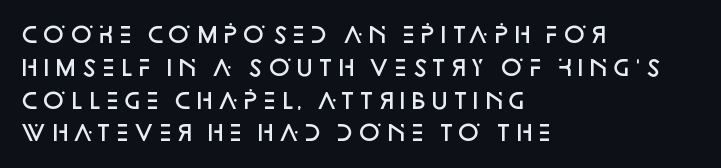
The image shows 22 px text type, upright; set left-aligned, normal line spacing (1.49x), normal letter spacing, not underlined.
